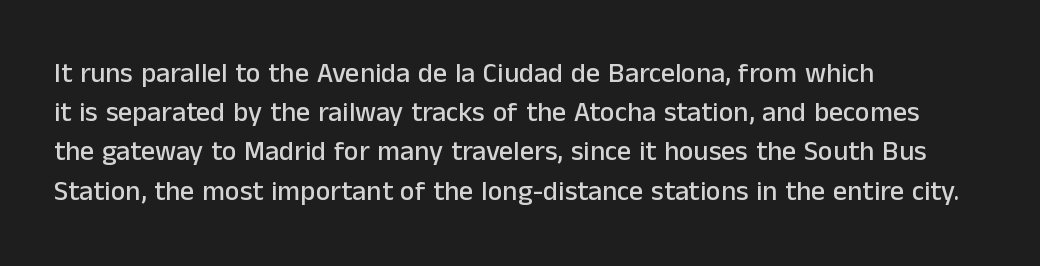
The image shows 28 px sans-serif type, upright; set left-aligned, normal line spacing (1.4x), normal letter spacing, not underlined; low stroke contrast and a medium x-height.
